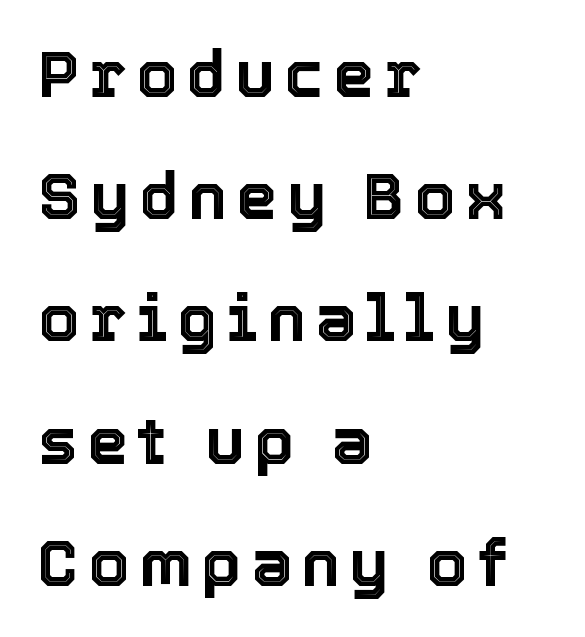
The image shows 65 px text type, upright; set left-aligned, line spacing 1.88x, not underlined; a medium x-height.
